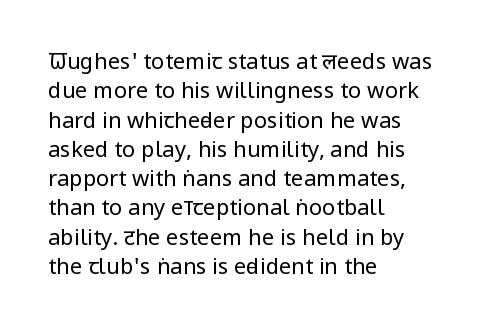
The image shows 22 px text type, upright; set left-aligned, normal line spacing (1.33x), normal letter spacing, not underlined.
